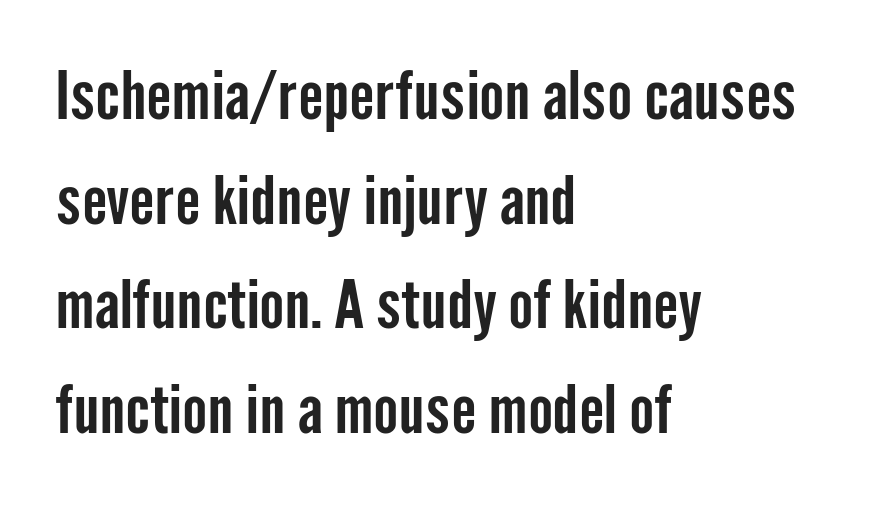
Look at the tracking — it's just the regular setting, nothing added. I'd call this a sans setting — the letters go barefoot. The space beneath each line is pristine and unruled. This sample has the flowing, uneven cadence of proportional lettering.
